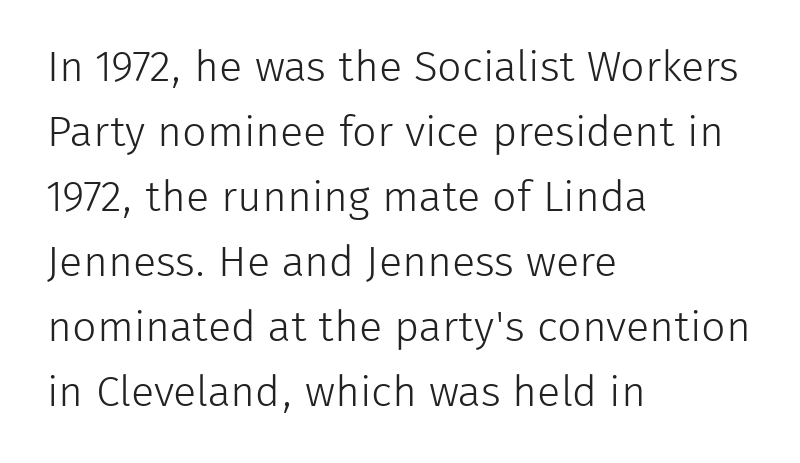
Q: Is the text bold? A: No.
Q: Is the text italic (slanted)? A: No, it is upright.
Q: Is the typeface a serif or a sans-serif typeface? A: Sans-serif.
Q: Is the text underlined? A: No.
Q: How is the paragraph aligned? A: Left-aligned.
Q: Is the spacing between letters normal or unusually wide? A: Normal.
Q: Is the spacing between lines tight, normal or loose? A: Normal.
Q: Width (condensed, normal, or wide)? A: Normal.
Q: Stroke contrast? A: Low.
Q: x-height? A: Medium.
Q: Monospaced? A: No.
